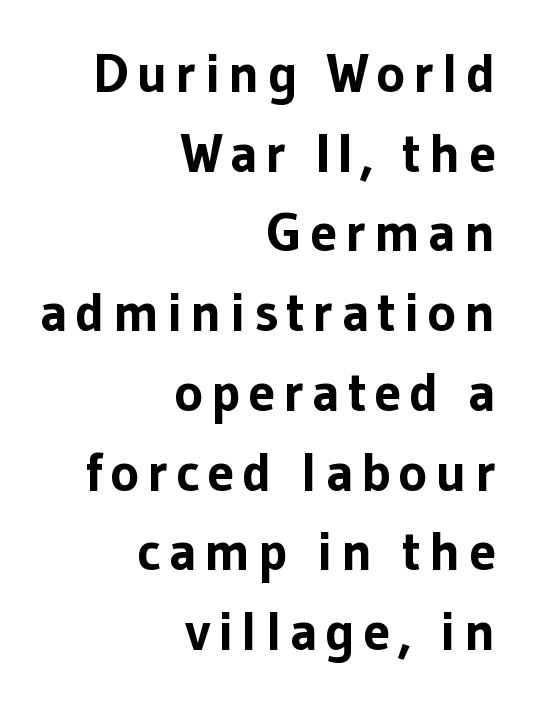
The image shows 55 px bold sans-serif type, upright; set right-aligned, normal line spacing (1.45x), not underlined; low stroke contrast and a medium x-height.
